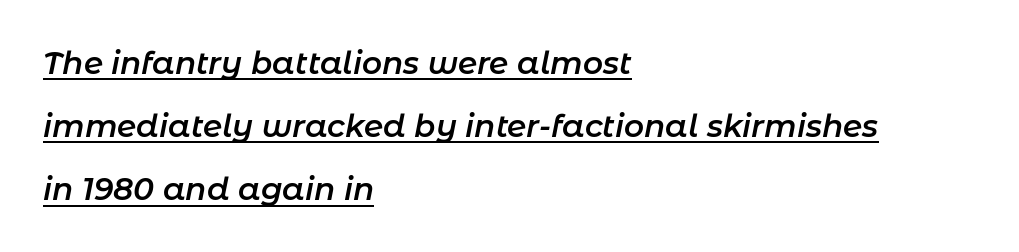
Q: Is the text bold? A: Semi-bold.
Q: Is the text italic (slanted)? A: Yes, it leans right by about 11 degrees.
Q: Is the text underlined? A: Yes.
Q: How is the paragraph aligned? A: Left-aligned.
Q: Is the spacing between letters normal or unusually wide? A: Normal.
Q: Is the spacing between lines tight, normal or loose? A: Loose.
Q: Width (condensed, normal, or wide)? A: Normal.
Q: Stroke contrast? A: Low.
Q: x-height? A: Medium.
Q: Monospaced? A: No.
